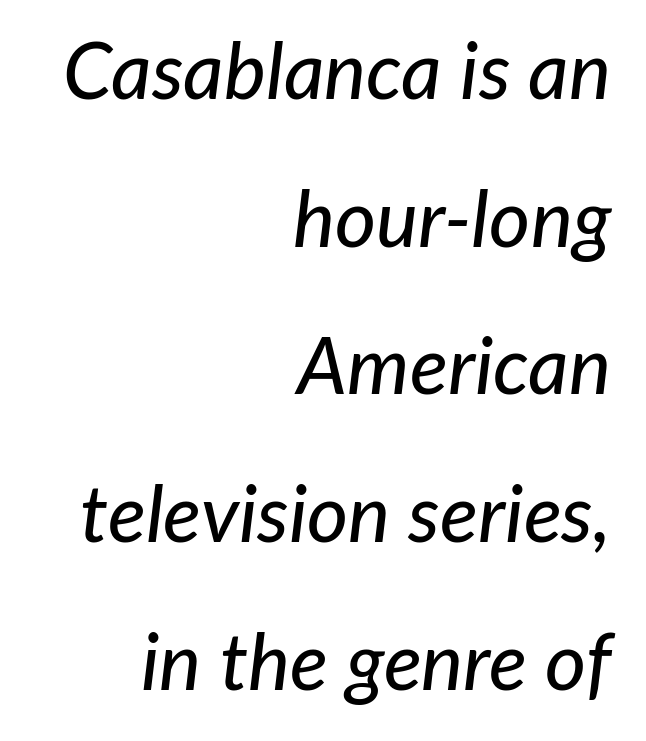
Q: Is the text italic (slanted)? A: Yes, it leans right by about 7 degrees.
Q: Is the text underlined? A: No.
Q: How is the paragraph aligned? A: Right-aligned.
Q: Is the spacing between letters normal or unusually wide? A: Normal.
Q: Width (condensed, normal, or wide)? A: Normal.
Q: Stroke contrast? A: Low.
Q: x-height? A: Medium.
Q: Monospaced? A: No.
